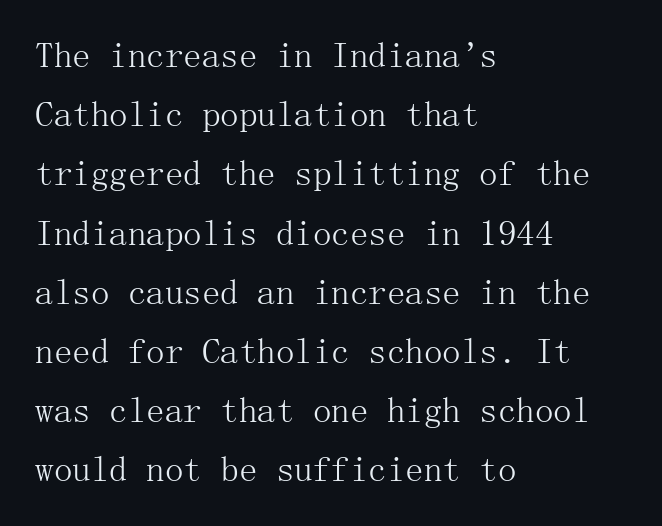
The image shows 37 px light serif type, upright; set left-aligned, normal line spacing (1.6x), normal letter spacing, not underlined; medium stroke contrast and a medium x-height.
